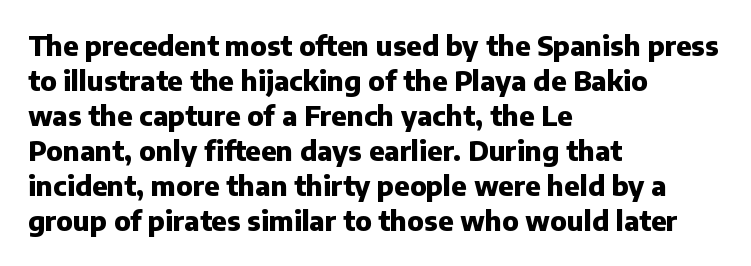
Q: Is the text bold? A: Yes.
Q: Is the text italic (slanted)? A: No, it is upright.
Q: Is the text underlined? A: No.
Q: How is the paragraph aligned? A: Left-aligned.
Q: Is the spacing between letters normal or unusually wide? A: Normal.
Q: Is the spacing between lines tight, normal or loose? A: Normal.
